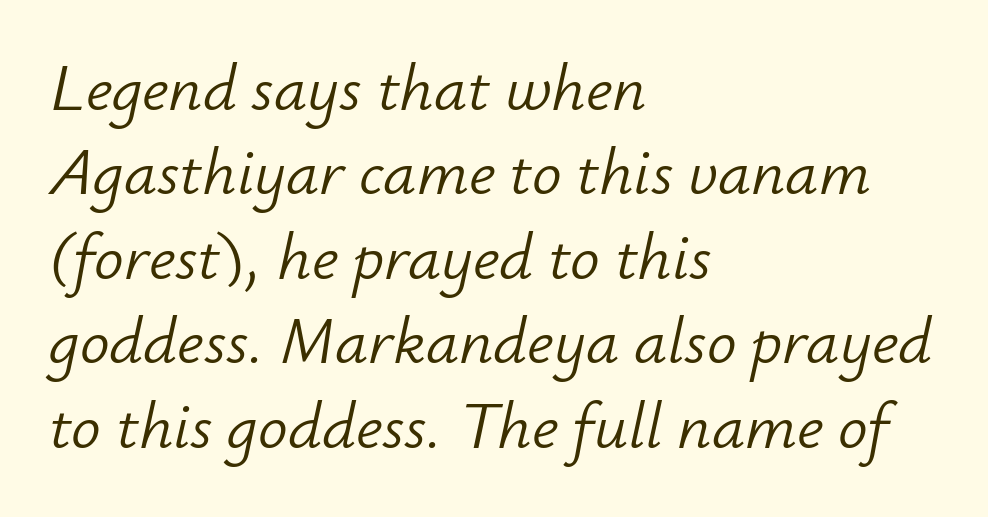
Q: Is the text bold? A: No.
Q: Is the text italic (slanted)? A: Yes, it leans right by about 12 degrees.
Q: Is the text underlined? A: No.
Q: How is the paragraph aligned? A: Left-aligned.
Q: Is the spacing between letters normal or unusually wide? A: Normal.
Q: Is the spacing between lines tight, normal or loose? A: Normal.
Q: Width (condensed, normal, or wide)? A: Normal.
Q: Stroke contrast? A: Low.
Q: x-height? A: Small.
Q: Monospaced? A: No.
